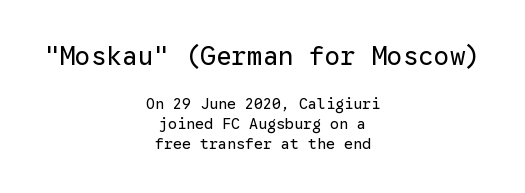
Q: Is the text bold? A: No.
Q: Is the text italic (slanted)? A: No, it is upright.
Q: Is the text underlined? A: No.
Q: How is the paragraph aligned? A: Centered.
Q: Is the spacing between letters normal or unusually wide? A: Normal.
Q: Is the spacing between lines tight, normal or loose? A: Normal.
Q: Which block of text is set in a larger size, the first (top) or the second (bottom)? A: The first (top) one.
